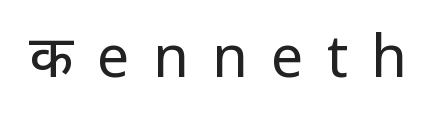
A clean baseline with only descenders dipping below it. Each letter keeps its own natural width here, so spacing adapts to shape. Weight: not bold — regular or lighter. Typographically, this falls in the sans-serif category. The tracking reads as deliberately expanded to a designer's eye. The font's upright variant was chosen for this text.
